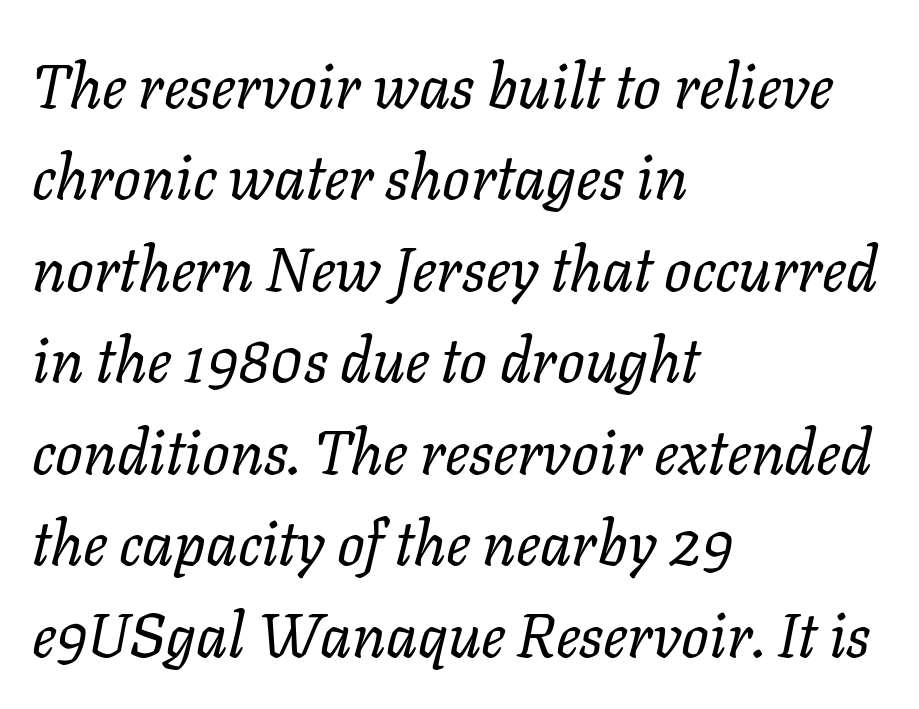
{"italic": "yes", "lean": "right", "slant_degrees": 11, "bold": "no", "weight": "regular", "width": "normal", "stroke_contrast": "low", "x_height": "medium", "monospaced": "no", "underline": "no", "align": "left", "line_spacing": "normal", "line_spacing_ratio": 1.5, "letter_spacing": "normal", "letter_spacing_em": 0.0, "glyph_px": 61}
